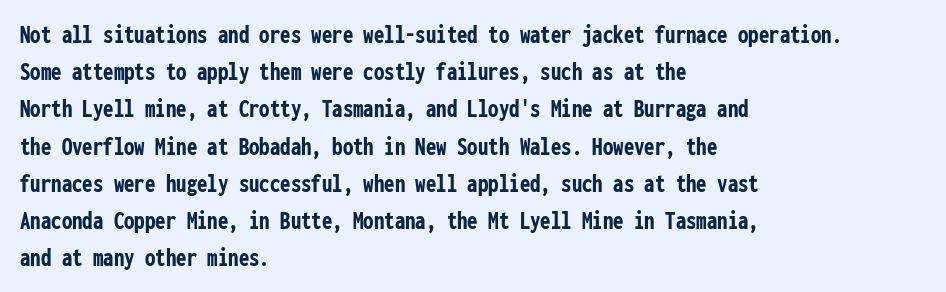
Q: Is the text bold? A: Yes.
Q: Is the text italic (slanted)? A: No, it is upright.
Q: Is the text underlined? A: No.
Q: How is the paragraph aligned? A: Left-aligned.
Q: Is the spacing between letters normal or unusually wide? A: Normal.
Q: Is the spacing between lines tight, normal or loose? A: Normal.
